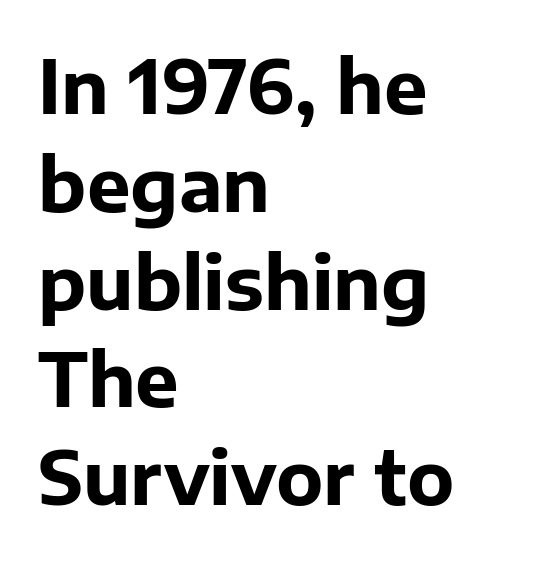
Q: Is the text bold? A: Yes.
Q: Is the text italic (slanted)? A: No, it is upright.
Q: Is the typeface a serif or a sans-serif typeface? A: Sans-serif.
Q: Is the text underlined? A: No.
Q: How is the paragraph aligned? A: Left-aligned.
Q: Is the spacing between letters normal or unusually wide? A: Normal.
Q: Is the spacing between lines tight, normal or loose? A: Normal.
Q: Width (condensed, normal, or wide)? A: Normal.
Q: Stroke contrast? A: Low.
Q: x-height? A: Medium.
Q: Monospaced? A: No.
